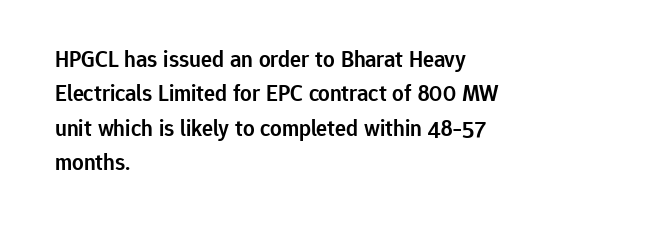
Q: Is the text bold? A: Semi-bold.
Q: Is the text italic (slanted)? A: No, it is upright.
Q: Is the text underlined? A: No.
Q: How is the paragraph aligned? A: Left-aligned.
Q: Is the spacing between letters normal or unusually wide? A: Normal.
Q: Is the spacing between lines tight, normal or loose? A: Normal.
